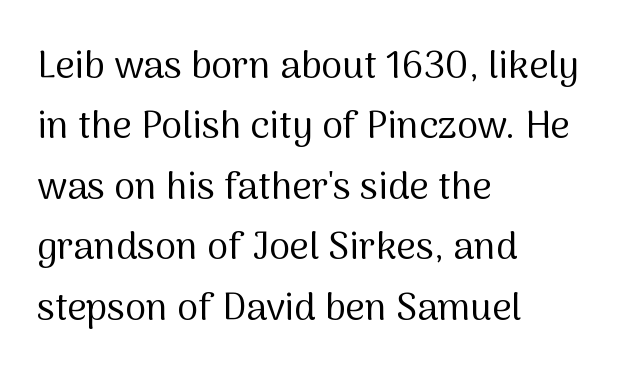
The image shows 38 px regular-weight sans-serif type, upright; set left-aligned, normal line spacing (1.59x), normal letter spacing, not underlined; medium stroke contrast and a medium x-height.
